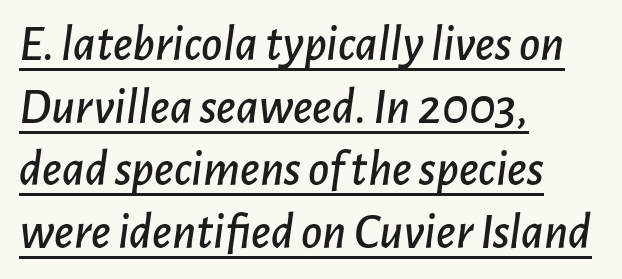
A continuous stroke trails under the words, as in a hyperlink. Spacing verdict: proportional, widths tailored to each character. The passage is arranged the way most books set body copy — flush left. The gaps between neighbouring characters are ordinary and unremarkable. This is oblique type, the kind used for emphasis or titles.
